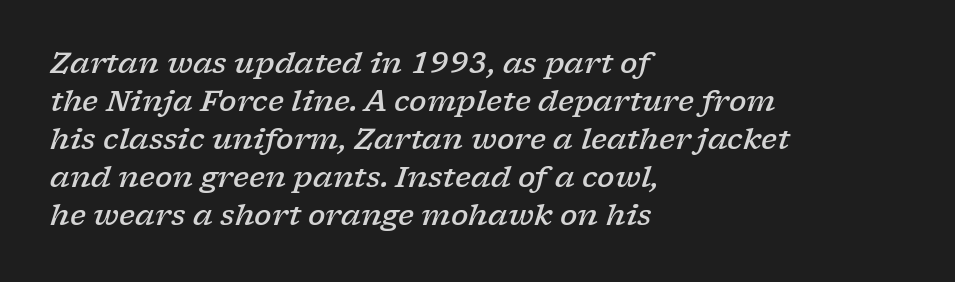
{"serif": "yes", "italic": "yes", "lean": "right", "slant_degrees": 17, "bold": "semi", "weight": "semibold", "width": "wide", "stroke_contrast": "low", "x_height": "medium", "monospaced": "no", "underline": "no", "align": "left", "line_spacing": "normal", "line_spacing_ratio": 1.31, "letter_spacing": "normal", "letter_spacing_em": 0.0, "glyph_px": 29}
